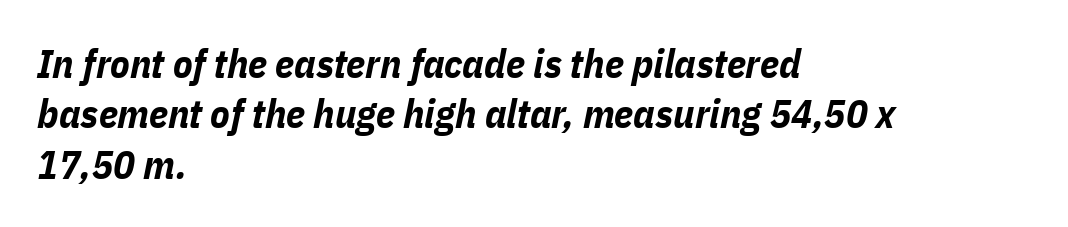
The image shows 40 px bold, condensed type, italic (leaning right); set left-aligned, normal line spacing (1.26x), normal letter spacing, not underlined; low stroke contrast and a medium x-height.
